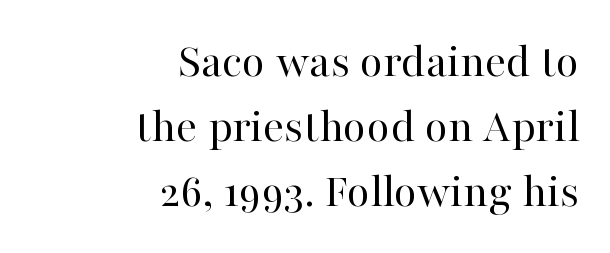
Q: Is the text bold? A: No.
Q: Is the text italic (slanted)? A: No, it is upright.
Q: Is the typeface a serif or a sans-serif typeface? A: Serif.
Q: Is the text underlined? A: No.
Q: How is the paragraph aligned? A: Right-aligned.
Q: Is the spacing between letters normal or unusually wide? A: Normal.
Q: Is the spacing between lines tight, normal or loose? A: Normal.
Q: Width (condensed, normal, or wide)? A: Normal.
Q: Stroke contrast? A: High.
Q: x-height? A: Medium.
Q: Monospaced? A: No.
